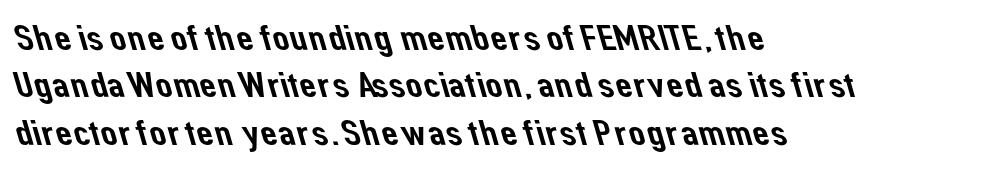
{"serif": "no", "width": "normal", "stroke_contrast": "low", "x_height": "medium", "monospaced": "no", "underline": "no", "align": "left", "line_spacing": "normal", "line_spacing_ratio": 1.28, "letter_spacing": "normal", "letter_spacing_em": 0.0, "glyph_px": 37}
